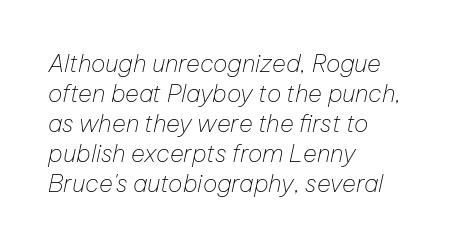
Observe the ordinary spacing: letters are neighbours, not strangers. The specimen omits any rule beneath the text block's lines. The cut favours lightness, reaching ordinary text weight at its darkest. Teacher's note: observe the even left margin — that is flush-left alignment. When letters slant like this, we call the style italic.
